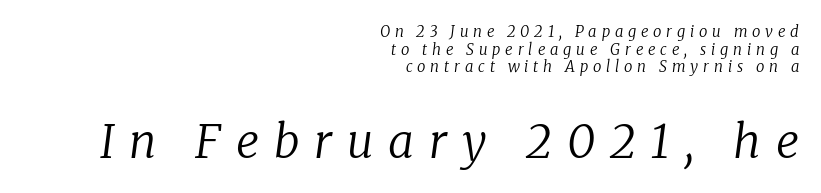
Q: Is the text bold? A: No.
Q: Is the text italic (slanted)? A: Yes, it leans right by about 8 degrees.
Q: Is the typeface a serif or a sans-serif typeface? A: Serif.
Q: Is the text underlined? A: No.
Q: How is the paragraph aligned? A: Right-aligned.
Q: Is the spacing between letters normal or unusually wide? A: Unusually wide.
Q: Which block of text is set in a larger size, the first (top) or the second (bottom)? A: The second (bottom) one.
Q: Width (condensed, normal, or wide)? A: Normal.
Q: Stroke contrast? A: Low.
Q: x-height? A: Medium.
Q: Monospaced? A: No.
